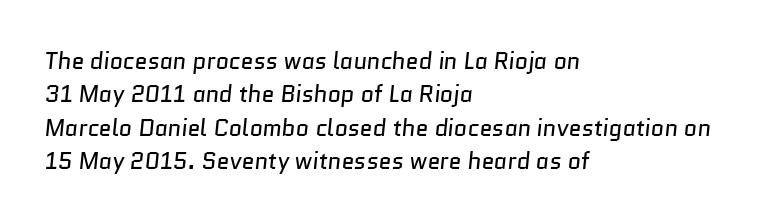
The strokes carry an ordinary text weight at most. This sample is left-justified, so line endings fall wherever the words run out. Quick note: underline off. The letters sit at their default tracking, neither squeezed nor spread.
